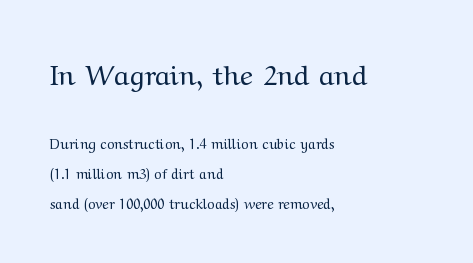
The image shows 28 px regular-weight, wide serif type, upright; set left-aligned, loose line spacing (2.11x), normal letter spacing, not underlined; the first (top) block is 2.0x larger; medium stroke contrast and a medium x-height.
